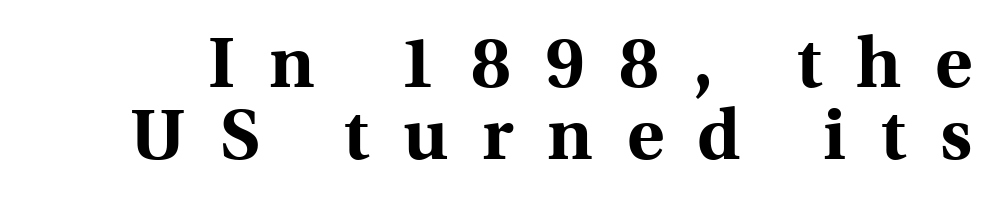
{"serif": "yes", "italic": "no", "bold": "yes", "weight": "bold", "width": "normal", "x_height": "medium", "monospaced": "no", "underline": "no", "line_spacing": "tight", "line_spacing_ratio": 1.01, "letter_spacing": "wide", "letter_spacing_em": 0.48, "glyph_px": 71}
